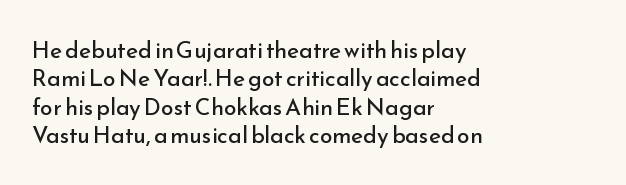
Q: Is the text bold? A: No.
Q: Is the text italic (slanted)? A: No, it is upright.
Q: Is the text underlined? A: No.
Q: How is the paragraph aligned? A: Left-aligned.
Q: Is the spacing between letters normal or unusually wide? A: Normal.
